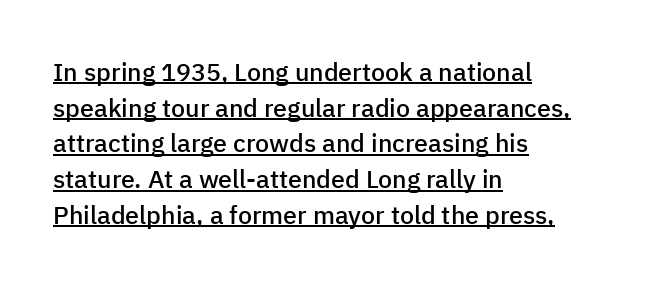
Honestly, the row spacing looks completely unremarkable. Its strokes are somewhat broadened, the hallmark of semibold type. The typesetter chose a ragged-right arrangement here. The rendered words wear a rule along their underside. The passage shown has conventional tracking throughout. Upright lettering throughout.
